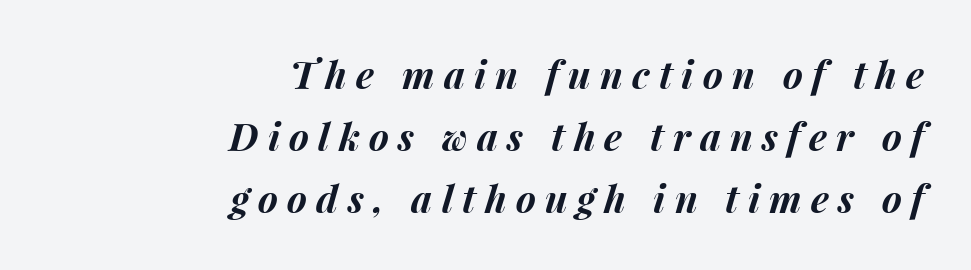
The axis of the letterforms is tilted away from vertical. Caption: bold face, heavy strokes. Descenders are the only things crossing below the line. Someone cranked the tracking dial way up on this one. Is this a fixed-width face? No — the glyphs have proportional, varying widths.
